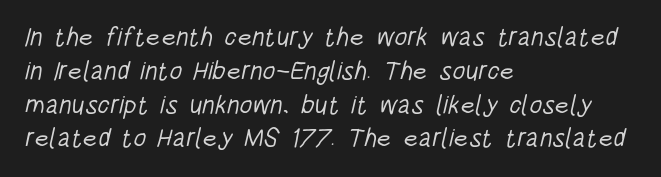
{"bold": "no", "underline": "no", "align": "left", "line_spacing": "normal", "line_spacing_ratio": 1.3, "letter_spacing": "normal", "letter_spacing_em": 0.0, "glyph_px": 26}
